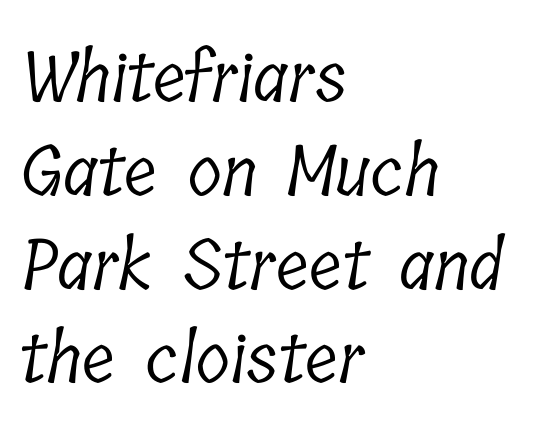
Here the glyphs are tracked normally, forming tight word shapes. Underline: absent. Left-aligned paragraph, ragged on the right. Is there much room between lines? A standard amount, neither cramped nor airy. The letterforms sit at book weight or below.
